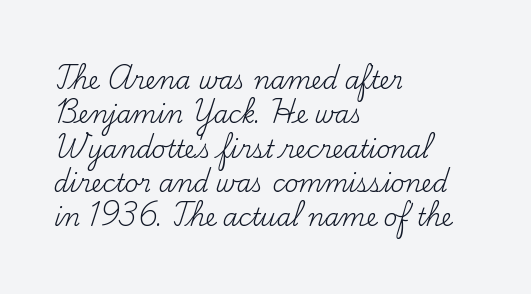
Vertical stems look standard width or narrower in stroke. Default kerning and tracking; the words read as compact shapes. These lines are set flush left with a ragged right edge. The baseline area is clear.
